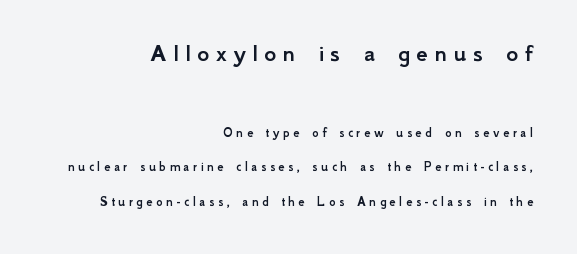
Q: Is the text italic (slanted)? A: No, it is upright.
Q: Is the text underlined? A: No.
Q: How is the paragraph aligned? A: Right-aligned.
Q: Is the spacing between letters normal or unusually wide? A: Unusually wide.
Q: Is the spacing between lines tight, normal or loose? A: Loose.
Q: Which block of text is set in a larger size, the first (top) or the second (bottom)? A: The first (top) one.
